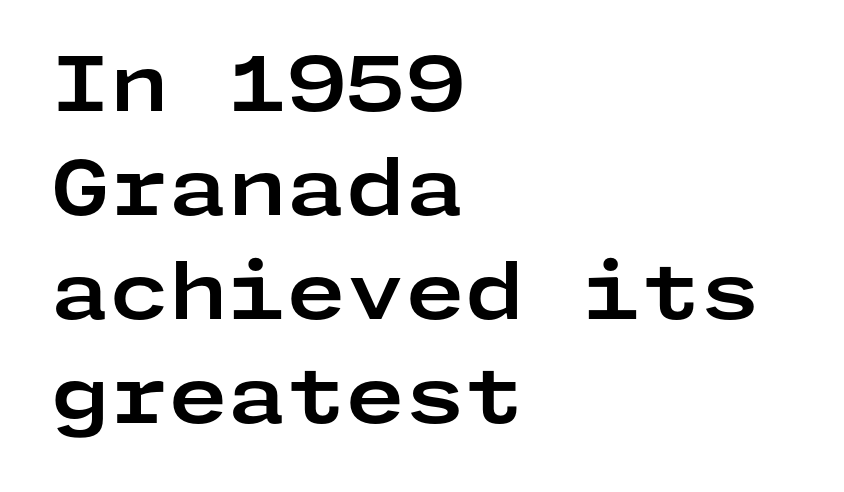
The image shows 76 px bold, wide sans-serif type, upright; set left-aligned, normal line spacing (1.37x), normal letter spacing, not underlined; low stroke contrast and a medium x-height.
